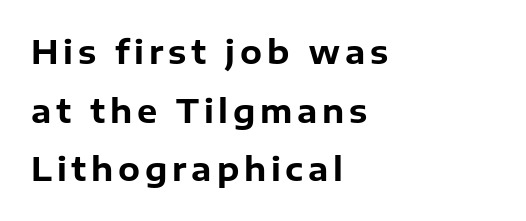
The image shows 32 px bold sans-serif type, upright; set left-aligned, line spacing 1.83x, not underlined; low stroke contrast and a medium x-height.
